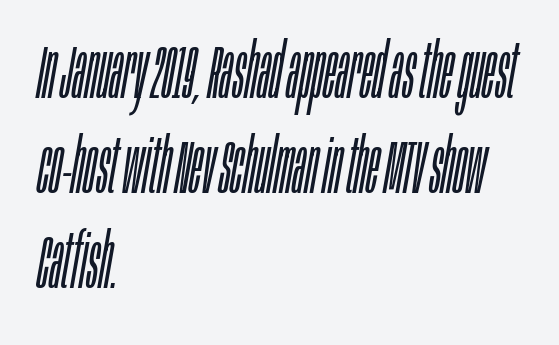
Q: Is the text bold? A: No.
Q: Is the text italic (slanted)? A: Yes, it leans right by about 10 degrees.
Q: Is the text underlined? A: No.
Q: How is the paragraph aligned? A: Left-aligned.
Q: Is the spacing between letters normal or unusually wide? A: Normal.
Q: Is the spacing between lines tight, normal or loose? A: Normal.
Q: Width (condensed, normal, or wide)? A: Condensed.
Q: Stroke contrast? A: Low.
Q: x-height? A: Large.
Q: Monospaced? A: No.
